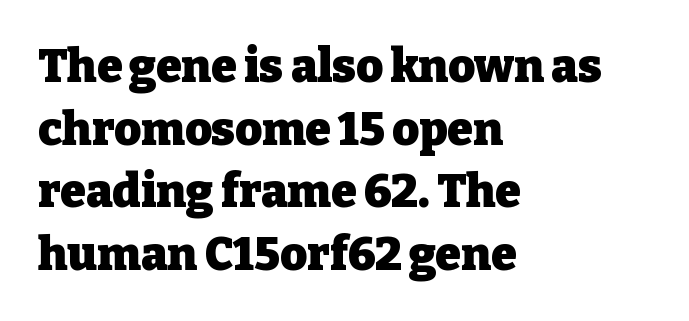
{"serif": "yes", "italic": "no", "bold": "yes", "weight": "heavy", "width": "normal", "stroke_contrast": "low", "x_height": "medium", "monospaced": "no", "underline": "no", "align": "left", "line_spacing": "normal", "line_spacing_ratio": 1.36, "letter_spacing": "normal", "letter_spacing_em": 0.0, "glyph_px": 46}
